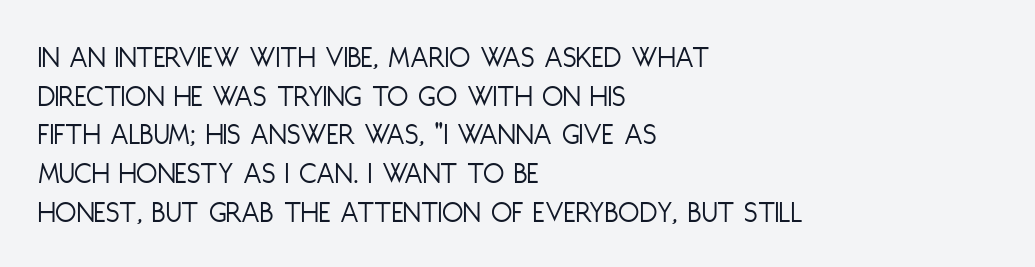
If you measured baseline to baseline, you'd find a middling distance. Each row of text sits above clean, open space. How are the letters spaced? Ordinarily, with no added tracking. Varying glyph widths throughout — classic text-font behaviour. Look at the bottom of the vertical strokes: they stop flat, with no serifs.
